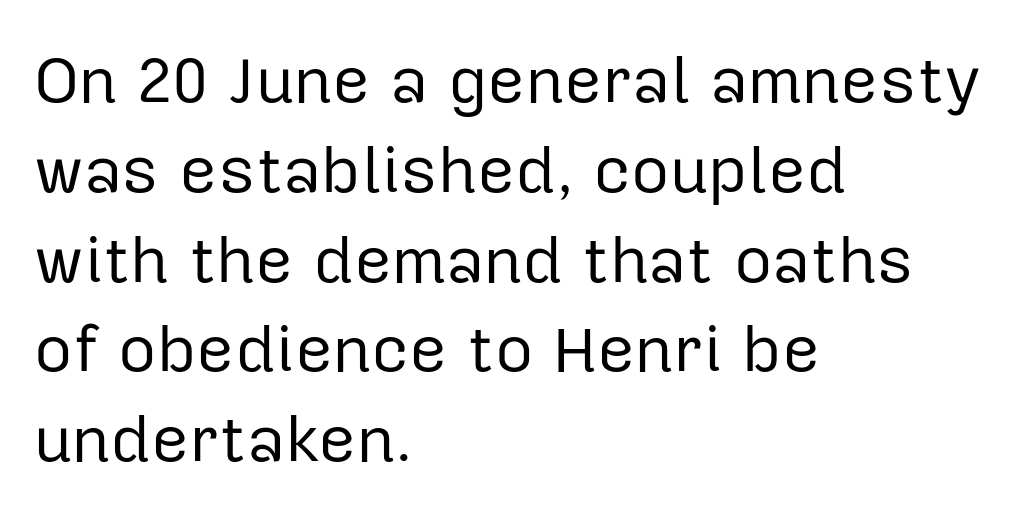
{"serif": "no", "italic": "no", "bold": "no", "weight": "regular", "width": "normal", "stroke_contrast": "low", "x_height": "medium", "monospaced": "no", "underline": "no", "align": "left", "line_spacing": "normal", "line_spacing_ratio": 1.36, "letter_spacing": "normal", "letter_spacing_em": 0.0, "glyph_px": 66}
